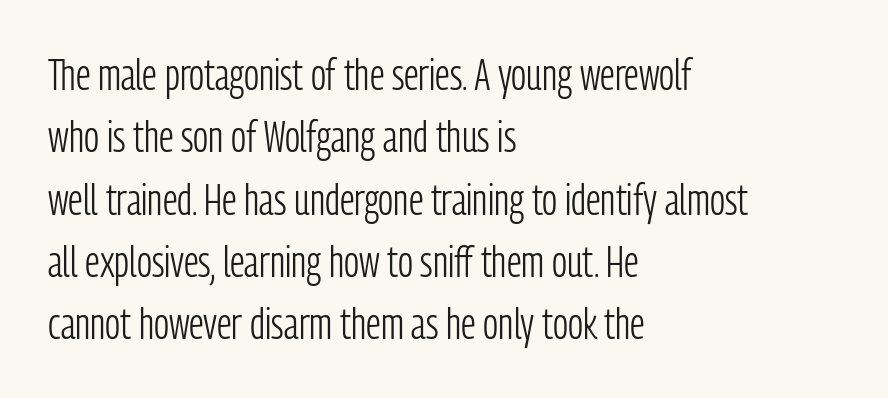
Q: Is the text bold? A: No.
Q: Is the text italic (slanted)? A: No, it is upright.
Q: Is the typeface a serif or a sans-serif typeface? A: Sans-serif.
Q: Is the text underlined? A: No.
Q: How is the paragraph aligned? A: Left-aligned.
Q: Is the spacing between letters normal or unusually wide? A: Normal.
Q: Is the spacing between lines tight, normal or loose? A: Normal.
Q: Width (condensed, normal, or wide)? A: Condensed.
Q: Stroke contrast? A: Low.
Q: x-height? A: Medium.
Q: Monospaced? A: No.
